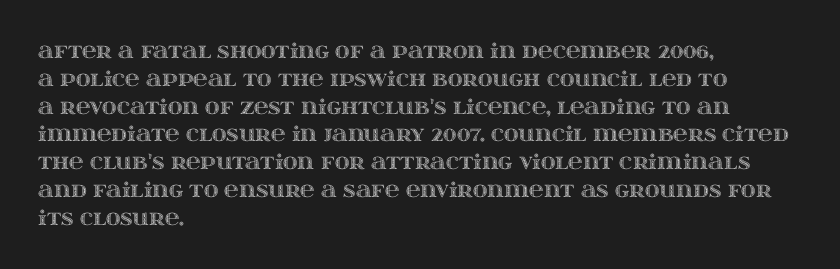
{"italic": "no", "underline": "no", "align": "left", "line_spacing": "normal", "line_spacing_ratio": 1.39, "letter_spacing": "normal", "letter_spacing_em": 0.0, "glyph_px": 20}
